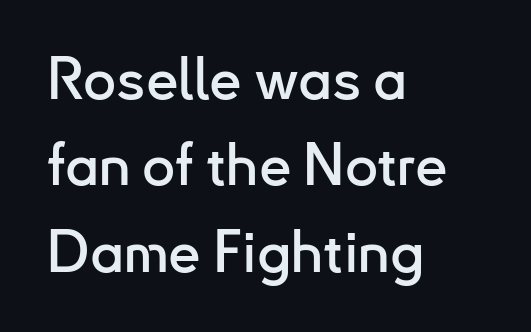
The image shows 58 px sans-serif type, upright; set left-aligned, normal line spacing (1.49x), normal letter spacing, not underlined; low stroke contrast and a small x-height.
